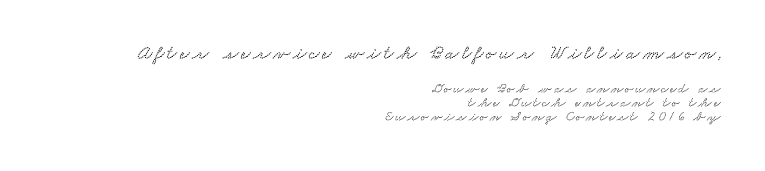
The image shows 20 px text type; set right-aligned, tight line spacing (1.03x), not underlined; the first (top) block is 1.43x larger.
